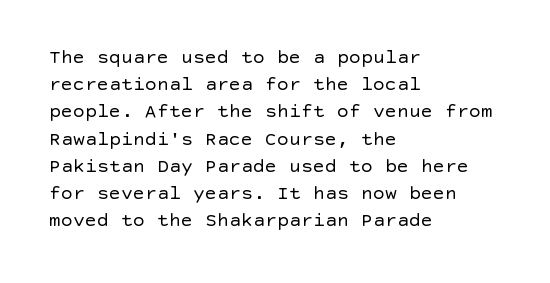
{"italic": "no", "bold": "no", "underline": "no", "align": "left", "line_spacing": "normal", "line_spacing_ratio": 1.36, "letter_spacing": "normal", "letter_spacing_em": 0.0, "glyph_px": 20}
